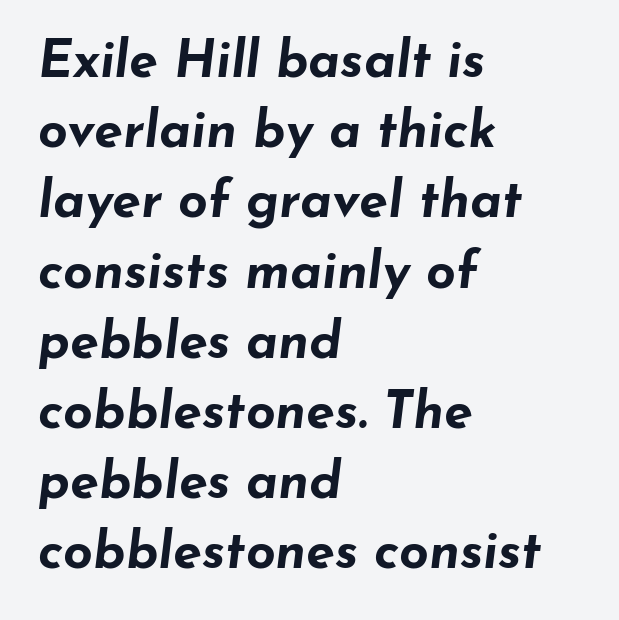
The font's italic variant was chosen for this text. The space beneath each line is pristine and unruled. Compared with typical body copy, the letter spacing here is the same. Weight: bold. A typesetter would call this leading conventional body-copy spacing. Horizontally, the lines are justified to the leading edge only.
